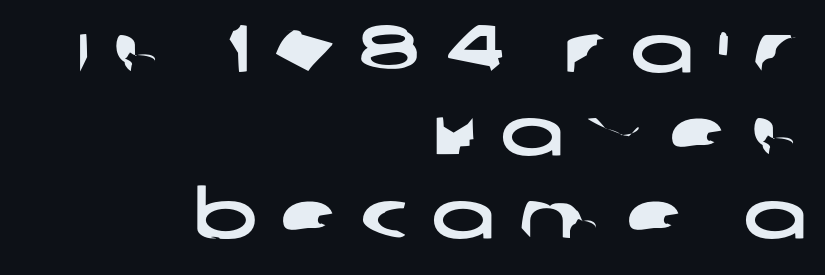
Is this a fixed-width face? No — the glyphs have proportional, varying widths. Look at the tracking — it's clearly loosened, letters drifting apart. Alignment: flush right. Are there feet on the stems? There aren't — it's a sans.
